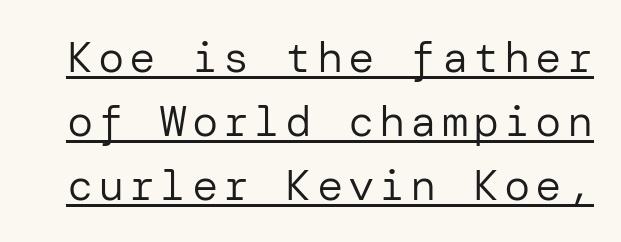
Every stem runs plumb, perpendicular to the baseline. Caption: lettering with a line underneath. Nothing sits at the stroke ends, so this counts as sans-serif. This block has exactly the height ordinary leading produces. This reads as an unemphasized weight, regular at the heaviest.
